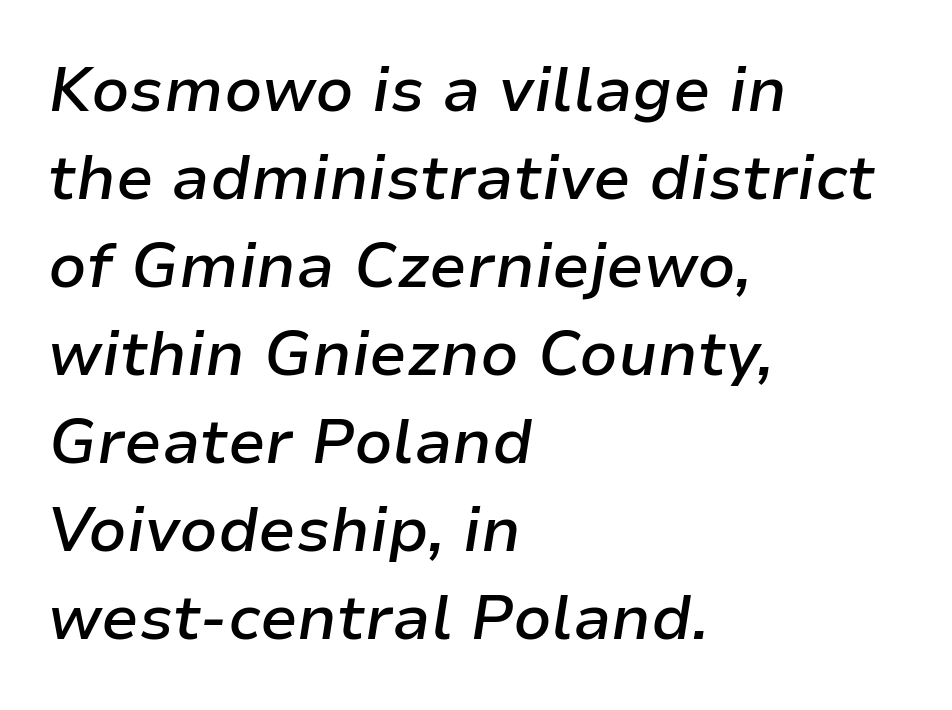
Q: Is the text bold? A: Semi-bold.
Q: Is the text italic (slanted)? A: Yes, it leans right by about 9 degrees.
Q: Is the text underlined? A: No.
Q: How is the paragraph aligned? A: Left-aligned.
Q: Is the spacing between letters normal or unusually wide? A: Normal.
Q: Is the spacing between lines tight, normal or loose? A: Normal.
Q: Width (condensed, normal, or wide)? A: Normal.
Q: Stroke contrast? A: Low.
Q: x-height? A: Medium.
Q: Monospaced? A: No.
